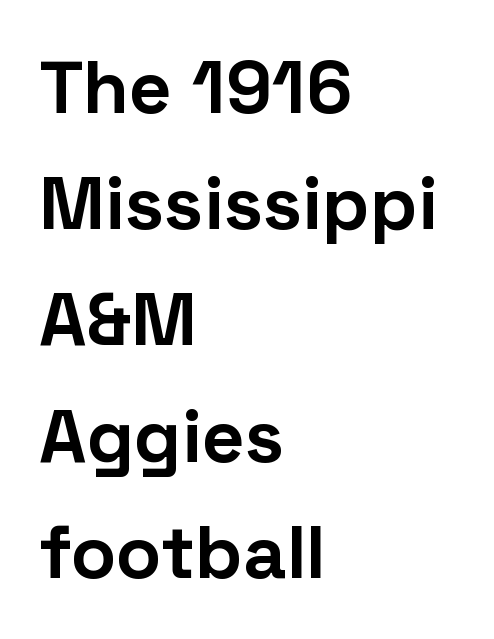
The image shows 75 px bold sans-serif type, upright; set left-aligned, normal line spacing (1.55x), normal letter spacing, not underlined; low stroke contrast and a medium x-height.
